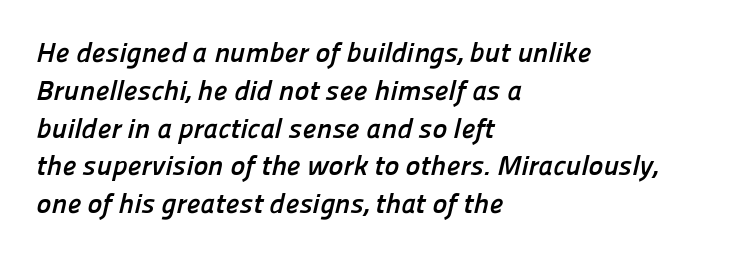
{"serif": "no", "bold": "yes", "weight": "semibold", "width": "normal", "stroke_contrast": "low", "x_height": "medium", "monospaced": "no", "underline": "no", "align": "left", "line_spacing": "normal", "line_spacing_ratio": 1.35, "letter_spacing": "normal", "letter_spacing_em": 0.0, "glyph_px": 28}
